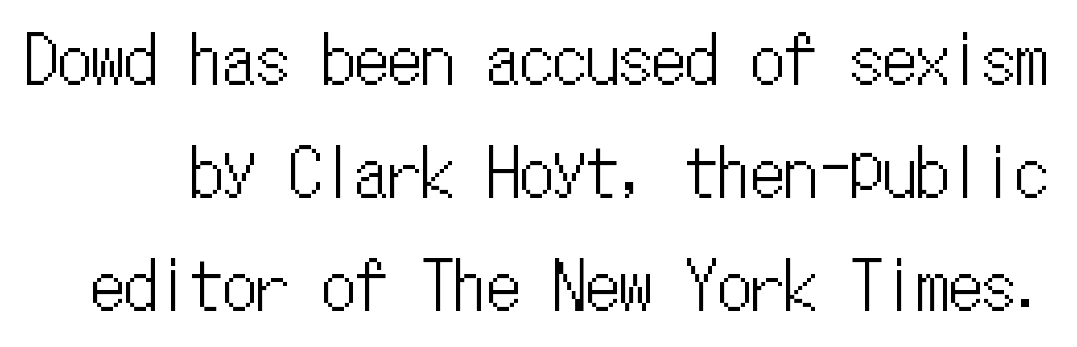
The image shows 66 px condensed type, upright, monospaced; set line spacing 1.71x, normal letter spacing, not underlined; low stroke contrast and a medium x-height.
